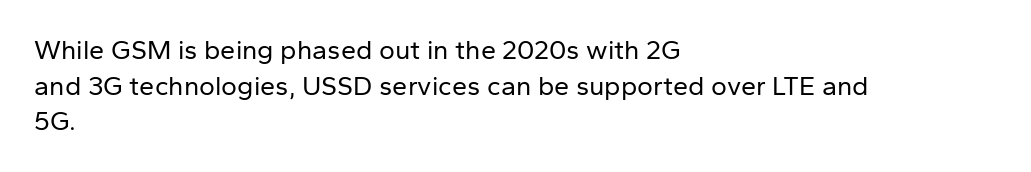
Notice how descenders clear the ascenders below comfortably — that's standard leading. Rule under the text: the space is simply empty. This rendering uses left alignment, leaving the right contour irregular. The type sits square on the baseline with zero lean. The font sits on the lighter half of the weight spectrum, regular included. The gaps between neighbouring characters are ordinary and unremarkable.
